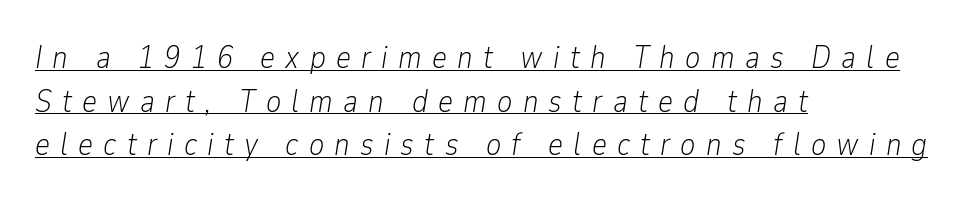
Q: Is the text bold? A: No.
Q: Is the text italic (slanted)? A: Yes, it leans right by about 9 degrees.
Q: Is the text underlined? A: Yes.
Q: How is the paragraph aligned? A: Left-aligned.
Q: Is the spacing between letters normal or unusually wide? A: Unusually wide.
Q: Is the spacing between lines tight, normal or loose? A: Normal.
Q: Width (condensed, normal, or wide)? A: Condensed.
Q: Stroke contrast? A: Low.
Q: x-height? A: Medium.
Q: Monospaced? A: No.
